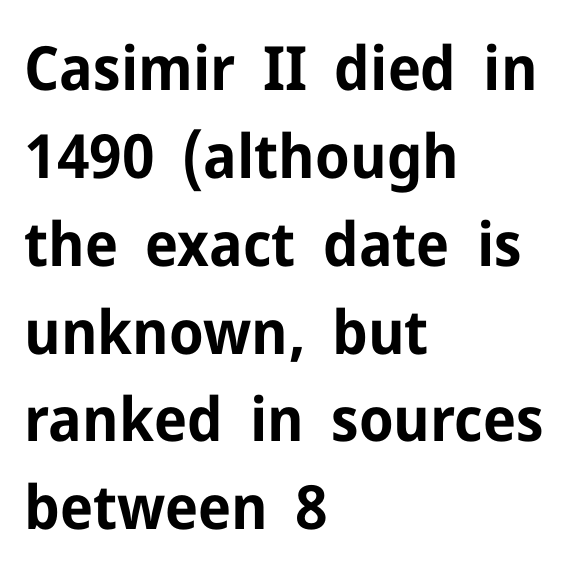
The image shows 61 px bold sans-serif type, upright; set left-aligned, normal line spacing (1.44x), normal letter spacing, not underlined; low stroke contrast and a medium x-height.
